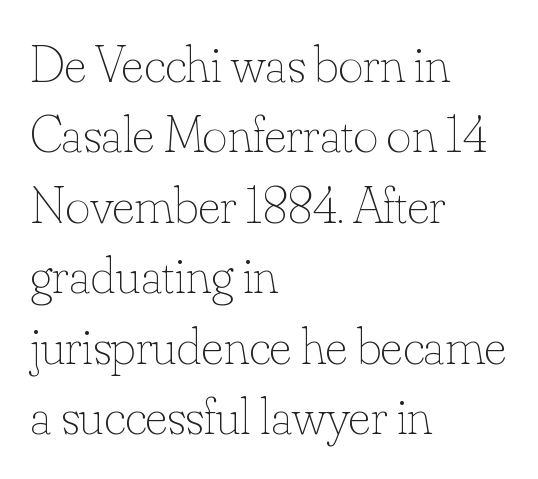
A typesetter would call this proportional, since set widths differ per character. Upright lettering throughout. Characters follow at the spacing the type designer built in. The vertical gap from one line to the next is medium. The zone under the glyphs is completely vacant. Bold? No — there's no thickening of the strokes.
